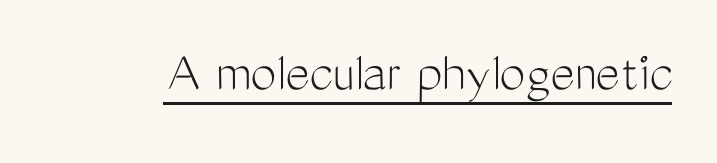
{"serif": "no", "italic": "no", "bold": "no", "weight": "light", "width": "condensed", "stroke_contrast": "medium", "x_height": "medium", "monospaced": "no", "underline": "yes", "letter_spacing": "normal", "letter_spacing_em": 0.0, "glyph_px": 58}
